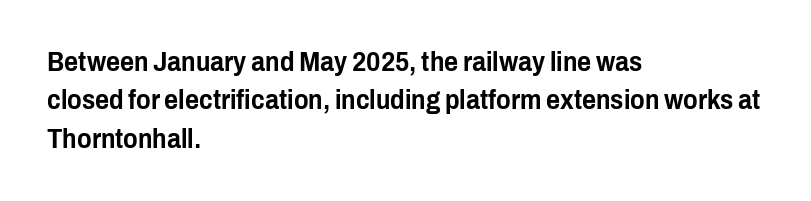
{"italic": "no", "underline": "no", "align": "left", "line_spacing": "normal", "line_spacing_ratio": 1.42, "letter_spacing": "normal", "letter_spacing_em": 0.0, "glyph_px": 27}
